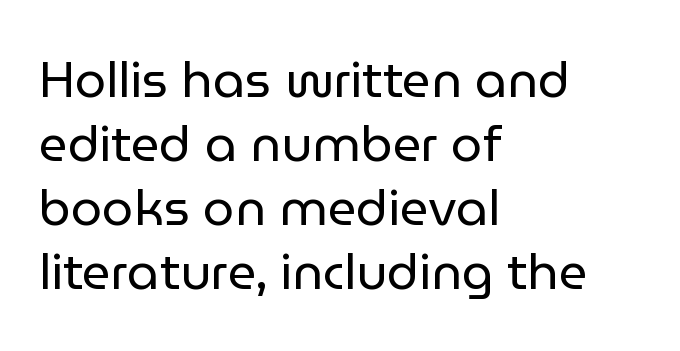
{"serif": "no", "italic": "no", "bold": "no", "weight": "regular", "width": "normal", "stroke_contrast": "low", "x_height": "medium", "monospaced": "no", "underline": "no", "align": "left", "line_spacing": "normal", "line_spacing_ratio": 1.28, "letter_spacing": "normal", "letter_spacing_em": 0.0, "glyph_px": 50}
